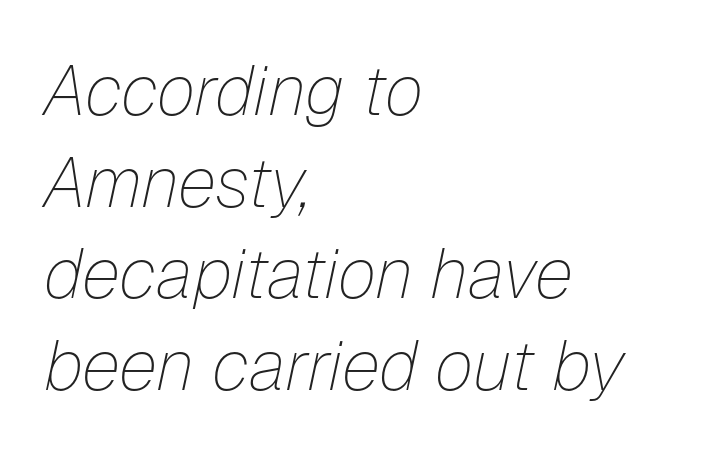
Q: Is the text bold? A: No.
Q: Is the text italic (slanted)? A: Yes, it leans right by about 12 degrees.
Q: Is the text underlined? A: No.
Q: How is the paragraph aligned? A: Left-aligned.
Q: Is the spacing between letters normal or unusually wide? A: Normal.
Q: Is the spacing between lines tight, normal or loose? A: Normal.
Q: Width (condensed, normal, or wide)? A: Normal.
Q: Stroke contrast? A: Low.
Q: x-height? A: Medium.
Q: Monospaced? A: No.
